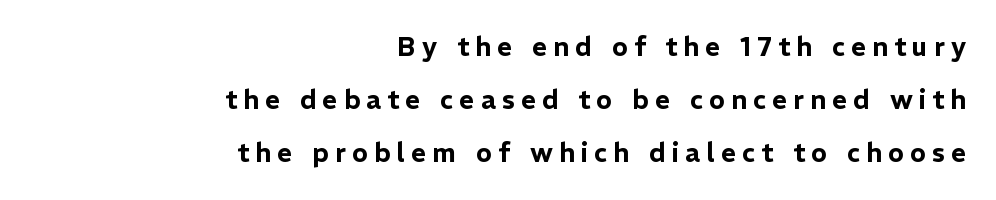
Q: Is the text italic (slanted)? A: No, it is upright.
Q: Is the text underlined? A: No.
Q: How is the paragraph aligned? A: Right-aligned.
Q: Is the spacing between letters normal or unusually wide? A: Unusually wide.
Q: Is the spacing between lines tight, normal or loose? A: Loose.
